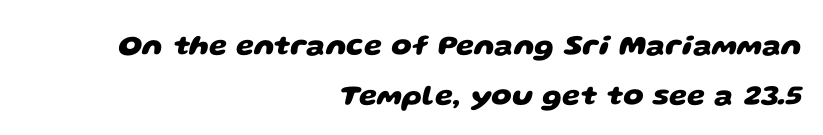
The image shows 29 px heavy, wide sans-serif type; set right-aligned, line spacing 1.72x, normal letter spacing, not underlined; low stroke contrast and a large x-height.
